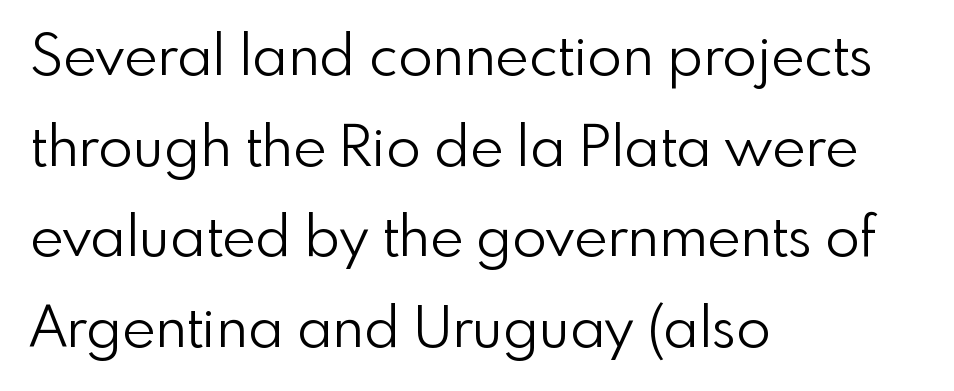
Is this a fixed-width face? No — the glyphs have proportional, varying widths. Teacher's note: observe the even left margin — that is flush-left alignment. Nothing unusual about the tracking: characters are spaced as the font intends. Unlike italic type, these characters show no tilt at all. Weight: in the light-to-regular range.
